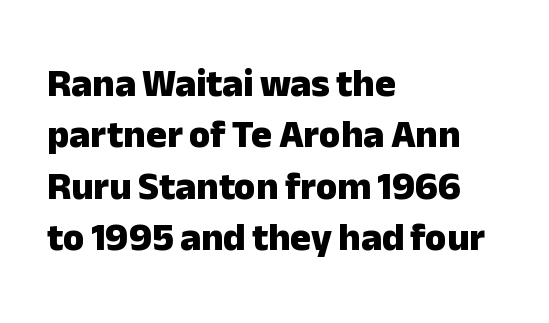
Alignment: flush left. These lines carry a lot of weight — the face is fully bold. In terms of letterform style, serifs are entirely absent. Has an underline been added? It has not.
